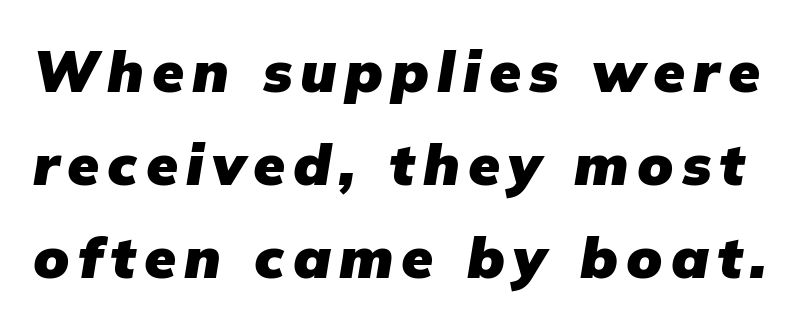
Q: Is the text bold? A: Yes.
Q: Is the text italic (slanted)? A: Yes, it leans right by about 9 degrees.
Q: Is the text underlined? A: No.
Q: Is the spacing between lines tight, normal or loose? A: Normal.
Q: Width (condensed, normal, or wide)? A: Normal.
Q: Stroke contrast? A: Low.
Q: x-height? A: Medium.
Q: Monospaced? A: No.
